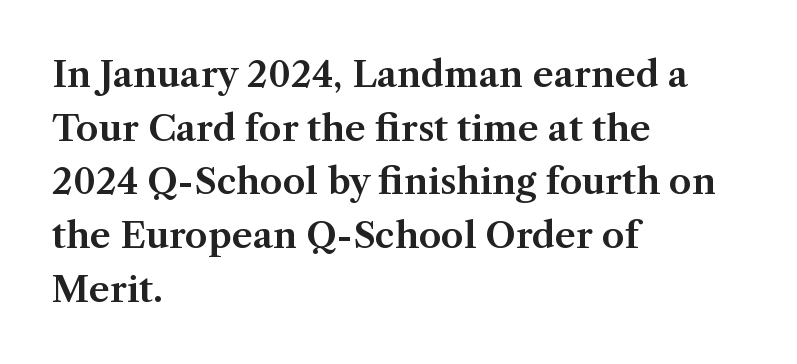
Q: Is the text italic (slanted)? A: No, it is upright.
Q: Is the typeface a serif or a sans-serif typeface? A: Serif.
Q: Is the text underlined? A: No.
Q: How is the paragraph aligned? A: Left-aligned.
Q: Is the spacing between letters normal or unusually wide? A: Normal.
Q: Is the spacing between lines tight, normal or loose? A: Normal.
Q: Width (condensed, normal, or wide)? A: Normal.
Q: Stroke contrast? A: Medium.
Q: x-height? A: Medium.
Q: Monospaced? A: No.
